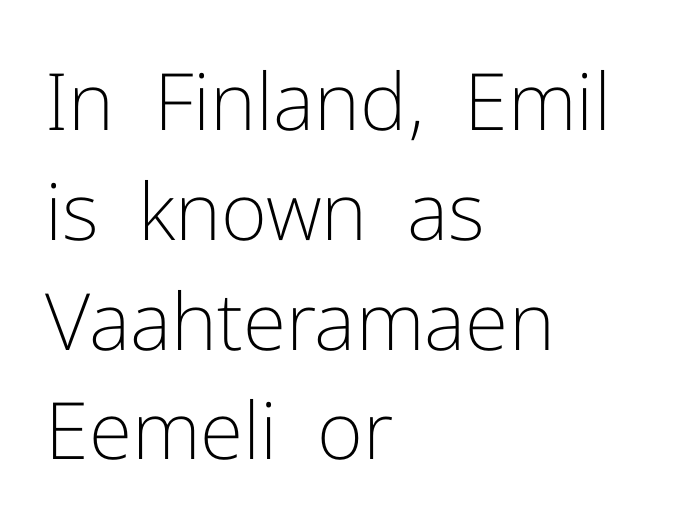
The type sits square on the baseline with zero lean. Leftover space on each line is placed entirely after the last word. Think of a printed novel: that variable character pitch is what you see here. The face used here is a sans, in the tradition of grotesques and geometrics.
